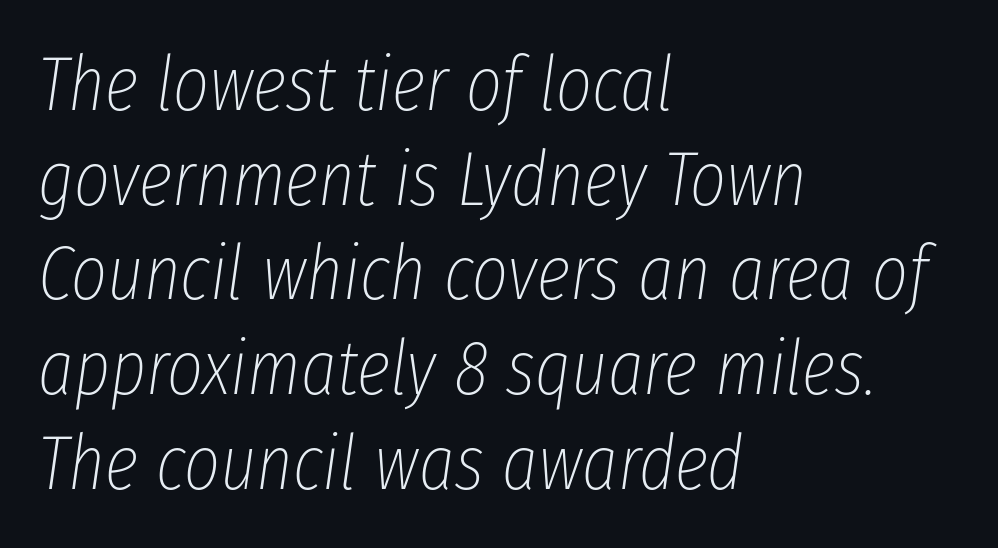
The image shows 77 px thin, condensed type, italic (leaning right); set left-aligned, line spacing 1.23x, normal letter spacing, not underlined; low stroke contrast and a medium x-height.
